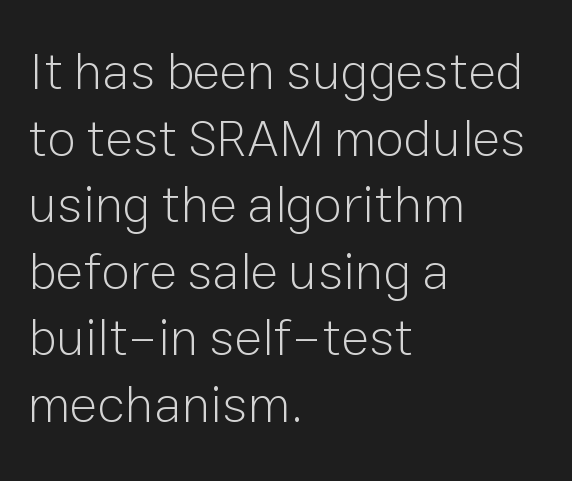
Q: Is the text bold? A: No.
Q: Is the text italic (slanted)? A: No, it is upright.
Q: Is the typeface a serif or a sans-serif typeface? A: Sans-serif.
Q: Is the text underlined? A: No.
Q: How is the paragraph aligned? A: Left-aligned.
Q: Is the spacing between letters normal or unusually wide? A: Normal.
Q: Is the spacing between lines tight, normal or loose? A: Normal.
Q: Width (condensed, normal, or wide)? A: Normal.
Q: Stroke contrast? A: Low.
Q: x-height? A: Medium.
Q: Monospaced? A: No.
